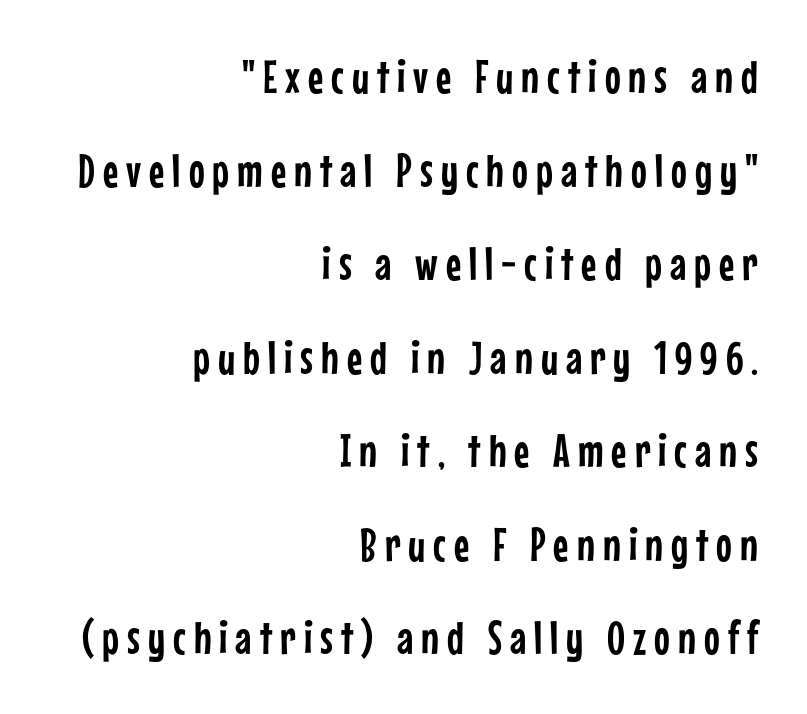
The image shows 47 px condensed sans-serif type, upright; set right-aligned, loose line spacing (1.99x), not underlined; low stroke contrast and a medium x-height.
